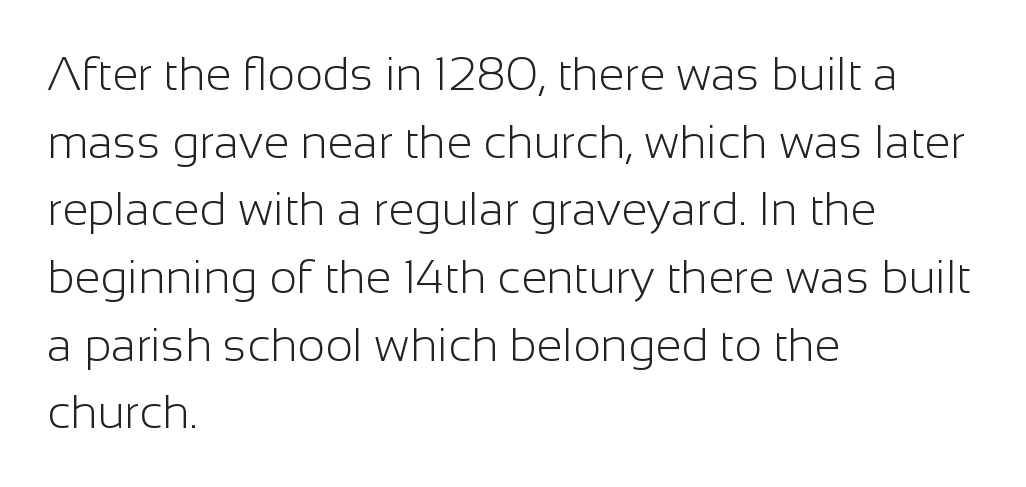
{"serif": "no", "italic": "no", "bold": "no", "weight": "light", "width": "normal", "stroke_contrast": "low", "x_height": "medium", "monospaced": "no", "underline": "no", "align": "left", "line_spacing": "normal", "line_spacing_ratio": 1.44, "letter_spacing": "normal", "letter_spacing_em": 0.0, "glyph_px": 47}
